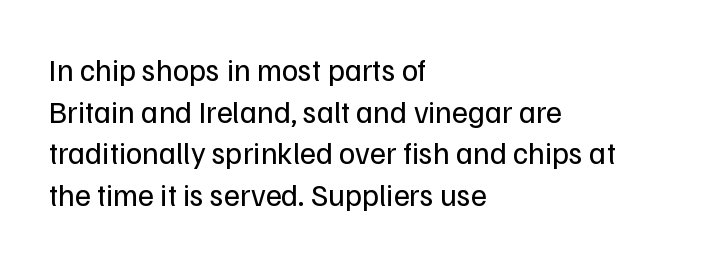
Q: Is the text bold? A: No.
Q: Is the text italic (slanted)? A: No, it is upright.
Q: Is the typeface a serif or a sans-serif typeface? A: Sans-serif.
Q: Is the text underlined? A: No.
Q: How is the paragraph aligned? A: Left-aligned.
Q: Is the spacing between letters normal or unusually wide? A: Normal.
Q: Is the spacing between lines tight, normal or loose? A: Normal.
Q: Width (condensed, normal, or wide)? A: Normal.
Q: Stroke contrast? A: Low.
Q: x-height? A: Medium.
Q: Monospaced? A: No.
